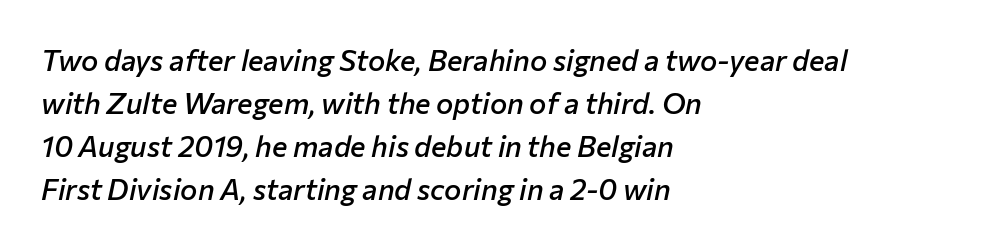
{"italic": "yes", "lean": "right", "slant_degrees": 12, "bold": "semi", "weight": "semibold", "width": "normal", "stroke_contrast": "low", "x_height": "medium", "monospaced": "no", "underline": "no", "align": "left", "line_spacing": "normal", "line_spacing_ratio": 1.48, "letter_spacing": "normal", "letter_spacing_em": 0.0, "glyph_px": 29}
